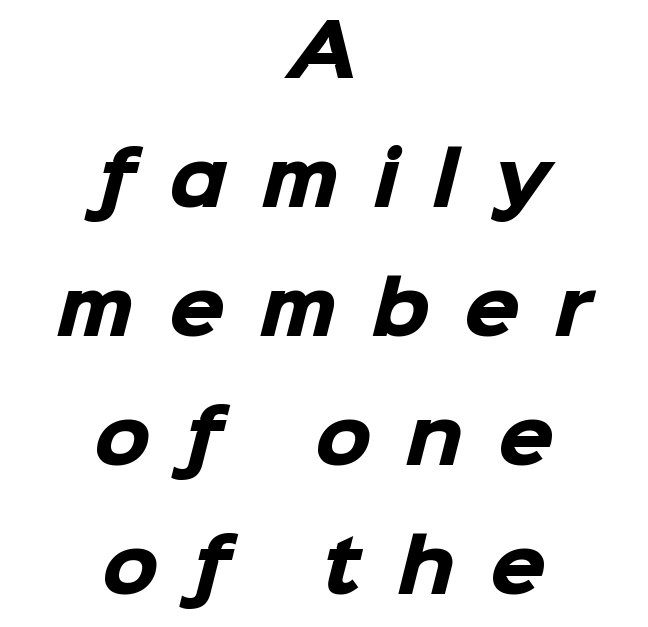
{"serif": "no", "bold": "yes", "weight": "heavy", "width": "normal", "stroke_contrast": "low", "x_height": "medium", "monospaced": "no", "underline": "no", "align": "center", "line_spacing_ratio": 1.79, "letter_spacing": "wide", "letter_spacing_em": 0.49, "glyph_px": 72}
